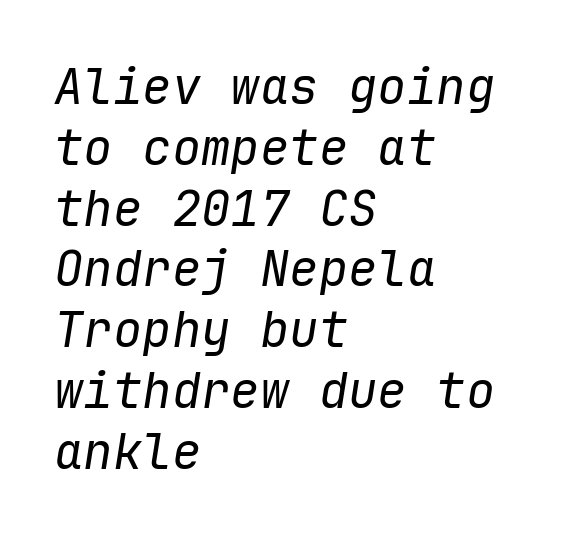
The face used here is rendered with its standard letterfit. These lines stack with their left ends in a neat column. The font's italic variant was chosen for this text. The passage shown is typed in a monospace face where columns stay perfectly aligned.
